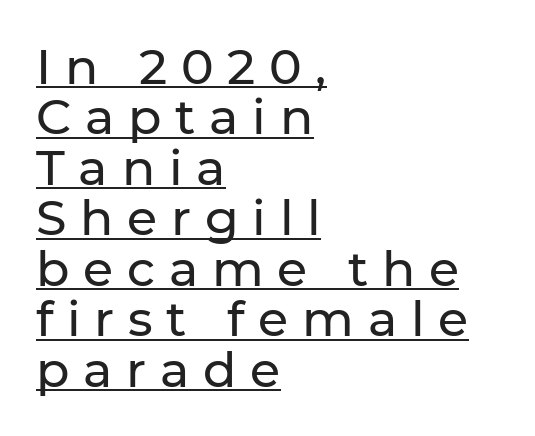
Compared with undecorated copy, this sample adds a rule below the words. What kind of face is this? One without serifs — a sans. Casual observation: everything's shoved over to the left. The leading is snug, giving the passage a crowded texture. Ordinary non-slanted type is in use.
